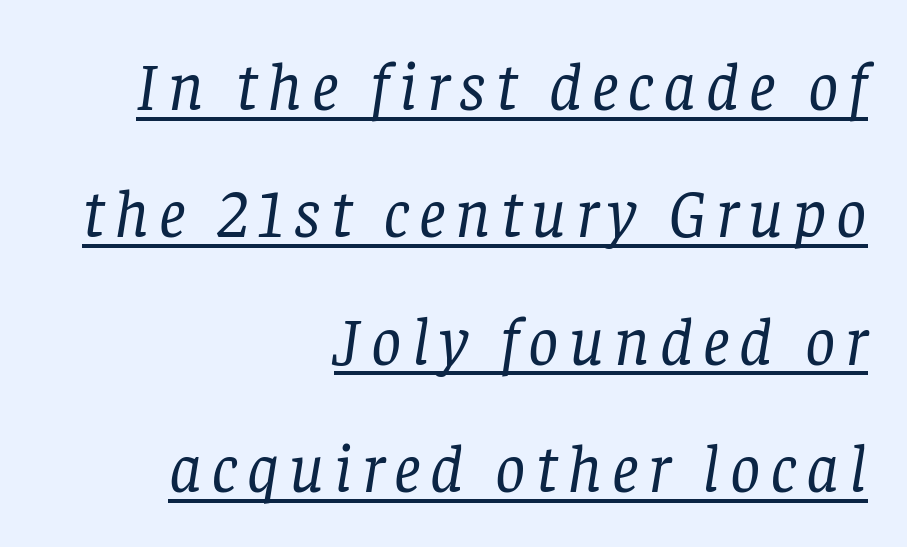
{"serif": "yes", "italic": "yes", "lean": "right", "slant_degrees": 8, "bold": "no", "weight": "regular", "width": "normal", "stroke_contrast": "low", "x_height": "large", "monospaced": "no", "underline": "yes", "align": "right", "line_spacing": "loose", "line_spacing_ratio": 1.9, "glyph_px": 67}
